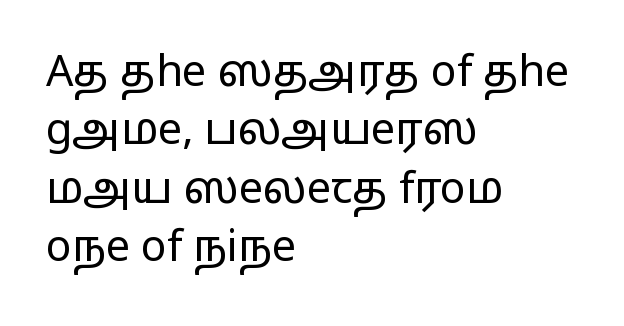
Q: Is the text bold? A: No.
Q: Is the text italic (slanted)? A: No, it is upright.
Q: Is the typeface a serif or a sans-serif typeface? A: Sans-serif.
Q: Is the text underlined? A: No.
Q: How is the paragraph aligned? A: Left-aligned.
Q: Is the spacing between letters normal or unusually wide? A: Normal.
Q: Is the spacing between lines tight, normal or loose? A: Normal.
Q: Width (condensed, normal, or wide)? A: Wide.
Q: Stroke contrast? A: Low.
Q: x-height? A: Medium.
Q: Monospaced? A: No.
